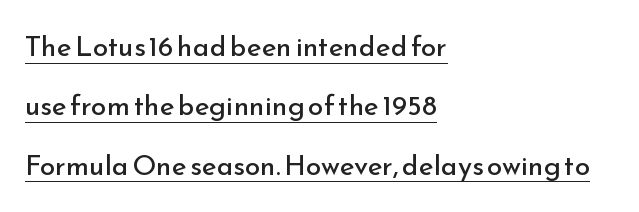
The image shows 28 px regular-weight sans-serif type, upright; set left-aligned, loose line spacing (2.12x), normal letter spacing, underlined; low stroke contrast and a small x-height.
